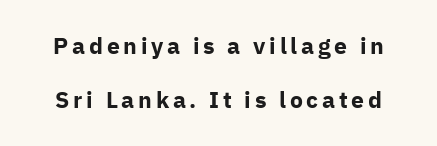
Q: Is the text bold? A: Yes.
Q: Is the text italic (slanted)? A: No, it is upright.
Q: Is the text underlined? A: No.
Q: Is the spacing between lines tight, normal or loose? A: Loose.
